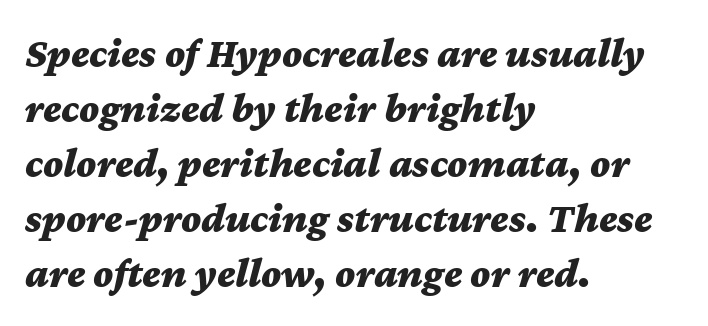
{"italic": "yes", "lean": "right", "slant_degrees": 12, "bold": "yes", "weight": "bold", "width": "wide", "stroke_contrast": "medium", "x_height": "medium", "monospaced": "no", "underline": "no", "align": "left", "line_spacing": "normal", "line_spacing_ratio": 1.31, "letter_spacing": "normal", "letter_spacing_em": 0.0, "glyph_px": 42}
